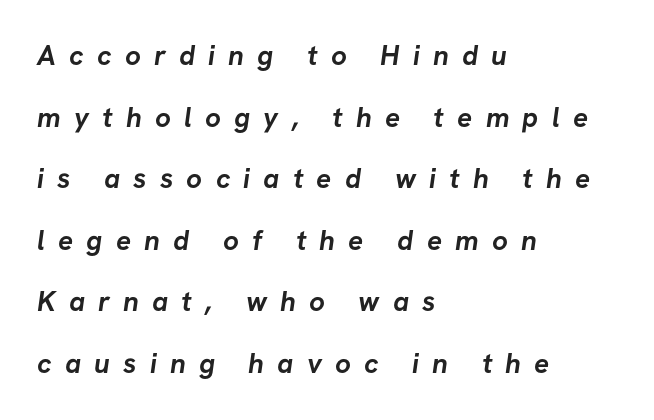
{"serif": "no", "bold": "yes", "weight": "semibold", "width": "normal", "stroke_contrast": "low", "x_height": "medium", "monospaced": "no", "underline": "no", "align": "left", "line_spacing": "loose", "line_spacing_ratio": 2.2, "letter_spacing": "wide", "letter_spacing_em": 0.47, "glyph_px": 28}
